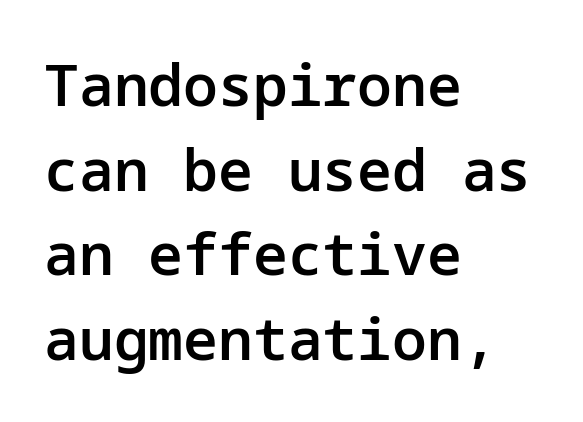
{"serif": "no", "italic": "no", "bold": "semi", "weight": "semibold", "width": "normal", "stroke_contrast": "low", "x_height": "medium", "underline": "no", "align": "left", "line_spacing": "normal", "line_spacing_ratio": 1.46, "letter_spacing": "normal", "letter_spacing_em": 0.0, "glyph_px": 58}
